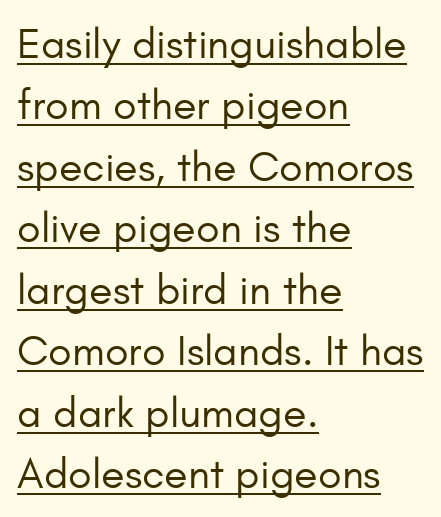
{"serif": "no", "italic": "no", "bold": "no", "weight": "regular", "width": "normal", "stroke_contrast": "low", "x_height": "small", "monospaced": "no", "underline": "yes", "align": "left", "line_spacing": "normal", "line_spacing_ratio": 1.43, "letter_spacing": "normal", "letter_spacing_em": 0.0, "glyph_px": 43}
